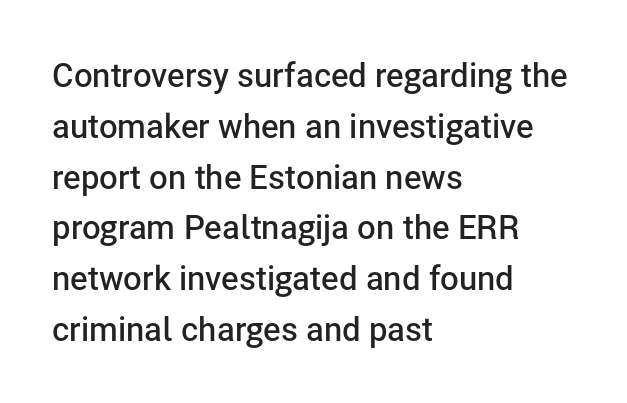
Varying glyph widths throughout — classic text-font behaviour. These lines sit exactly where default settings would place them. You can tell it's not italic because the verticals are truly vertical. The face used here is rendered with its standard letterfit. Each glyph is drawn with semibold strokes, heavier than normal yet not fully bold.
